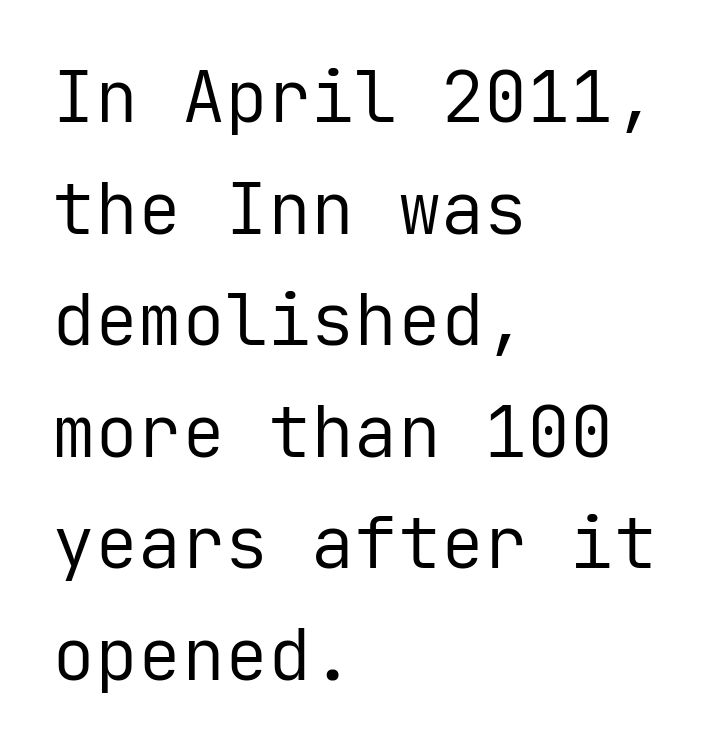
The image shows 72 px regular-weight sans-serif type, upright, monospaced; set left-aligned, normal line spacing (1.55x), normal letter spacing, not underlined; low stroke contrast and a medium x-height.
